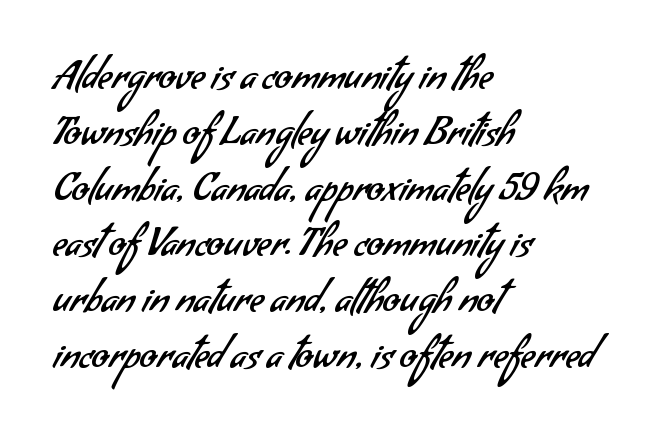
{"serif": "no", "bold": "no", "weight": "regular", "width": "normal", "stroke_contrast": "low", "x_height": "small", "monospaced": "no", "underline": "no", "align": "left", "line_spacing": "normal", "line_spacing_ratio": 1.43, "letter_spacing": "normal", "letter_spacing_em": 0.0, "glyph_px": 39}
